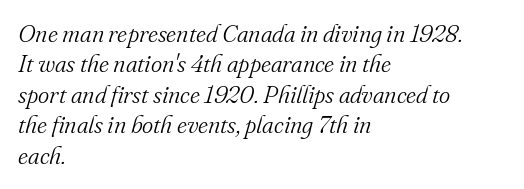
The strokes are not fattened; the text isn't bold. The rendering applies a slant to the glyphs. Summary of vertical rhythm: regular, with standard interline spacing. Characters follow at the spacing the type designer built in. The paragraph shown leans on its left margin.
